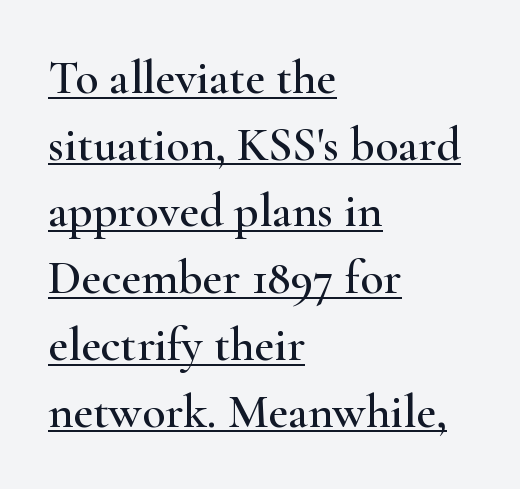
The image shows 48 px wide serif type, upright; set left-aligned, normal line spacing (1.39x), normal letter spacing, underlined; high stroke contrast and a small x-height.
